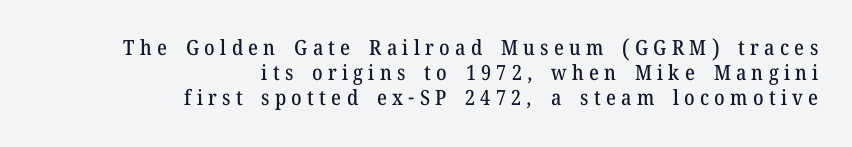
{"italic": "no", "underline": "no", "align": "right", "line_spacing_ratio": 1.2, "letter_spacing": "wide", "letter_spacing_em": 0.25, "glyph_px": 21}
